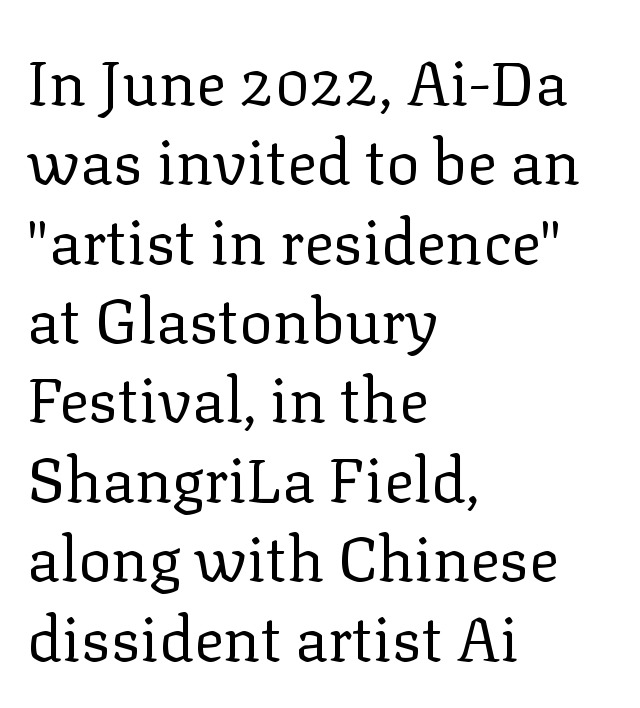
No chunkiness to these letters — they're not bold. Check the space under the baseline: it is left empty. Quick note: interline space is typical. Every character sits straight up, as roman type does. A classic flush-left, rag-right setting is used for this passage. The glyphs in this specimen are seriffed.
